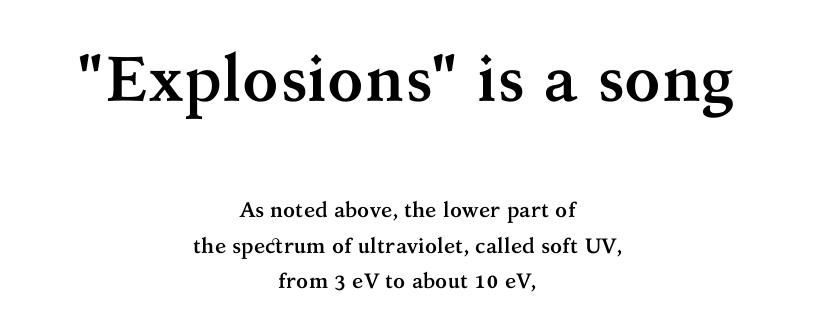
{"serif": "yes", "italic": "no", "bold": "yes", "weight": "semibold", "width": "normal", "stroke_contrast": "medium", "x_height": "medium", "monospaced": "no", "underline": "no", "align": "center", "line_spacing": "normal", "line_spacing_ratio": 1.7, "letter_spacing": "normal", "letter_spacing_em": 0.0, "larger_block": "first", "size_ratio": 3.05, "glyph_px": 64}
